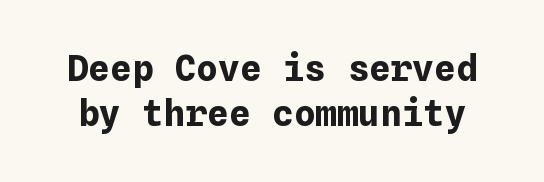
The image shows 36 px bold type, upright; set normal line spacing (1.26x), normal letter spacing, not underlined; low stroke contrast and a medium x-height.
